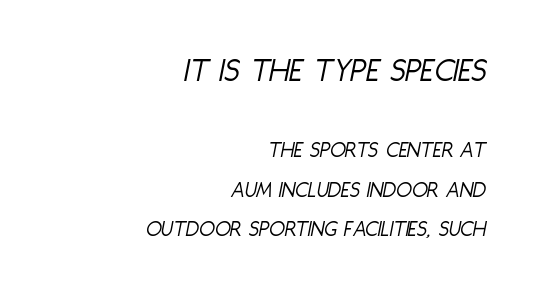
The image shows 35 px light, condensed type, italic (leaning right); set right-aligned, normal line spacing (1.7x), normal letter spacing, not underlined; the first (top) block is 1.52x larger; low stroke contrast and a large x-height.
